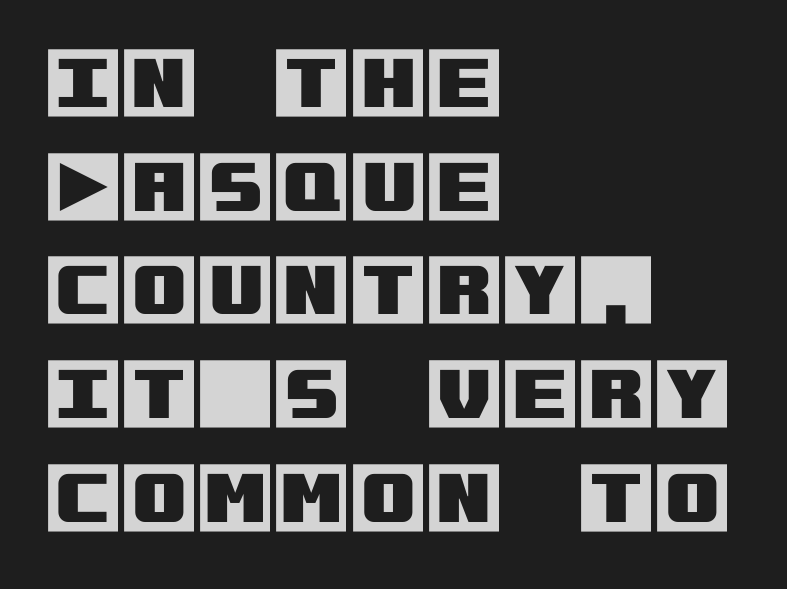
Is there any slant? The stems are plumb. One glance says typical: line gaps are just what's usual. Each row of text sits above clean, open space. Casual observation: everything's shoved over to the left.
